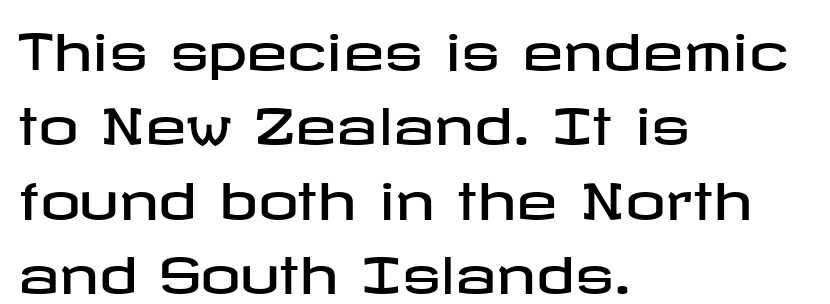
Q: Is the text italic (slanted)? A: No, it is upright.
Q: Is the typeface a serif or a sans-serif typeface? A: Sans-serif.
Q: Is the text underlined? A: No.
Q: How is the paragraph aligned? A: Left-aligned.
Q: Is the spacing between letters normal or unusually wide? A: Normal.
Q: Is the spacing between lines tight, normal or loose? A: Normal.
Q: Width (condensed, normal, or wide)? A: Wide.
Q: Stroke contrast? A: Low.
Q: x-height? A: Medium.
